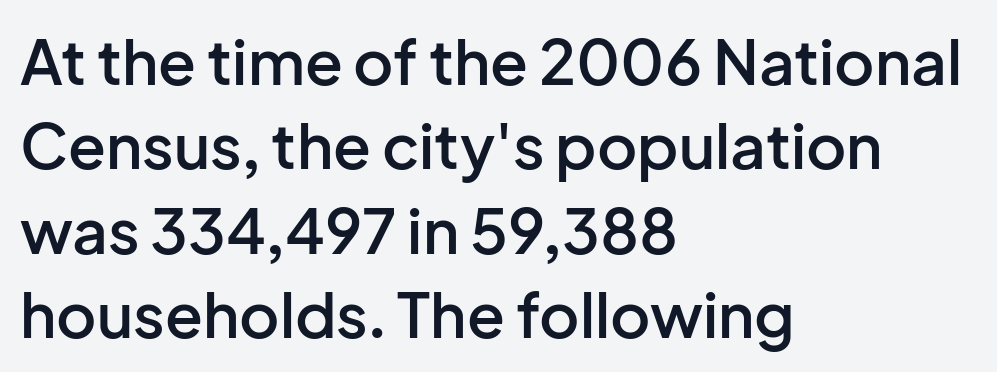
The glyphs are unaccompanied by any horizontal stroke below them. It's the straight-up-and-down kind of type. The gaps between neighbouring characters are ordinary and unremarkable. Firm but not heavy-handed strokes: this text is semibold. Is this a fixed-width face? No — the glyphs have proportional, varying widths.
